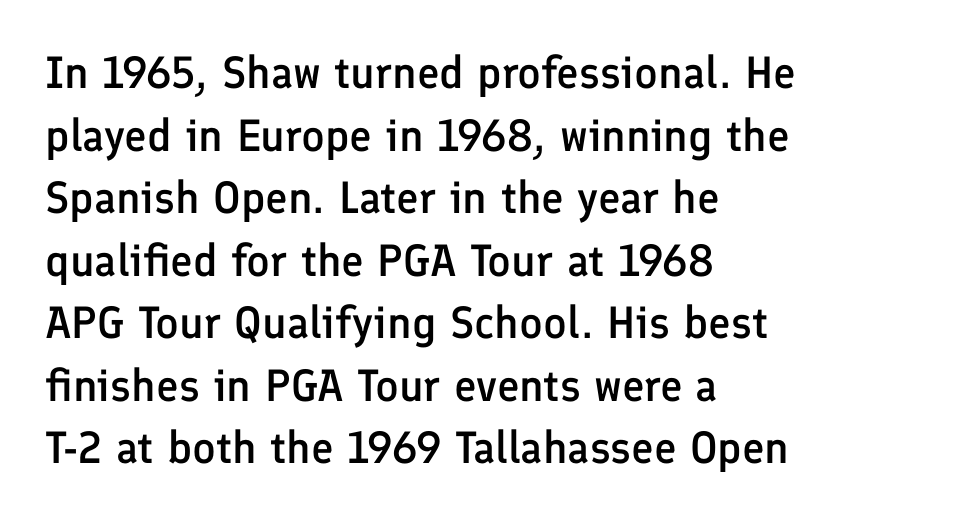
The image shows 45 px semibold sans-serif type, upright; set left-aligned, normal line spacing (1.39x), normal letter spacing, not underlined; low stroke contrast and a medium x-height.
